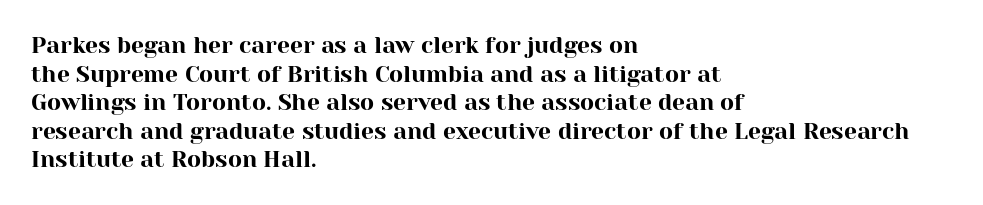
Q: Is the text italic (slanted)? A: No, it is upright.
Q: Is the text underlined? A: No.
Q: How is the paragraph aligned? A: Left-aligned.
Q: Is the spacing between letters normal or unusually wide? A: Normal.
